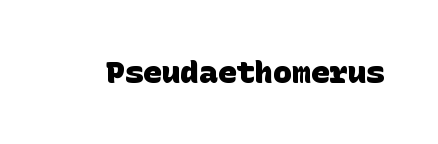
The image shows 31 px heavy sans-serif type; set normal letter spacing, not underlined; low stroke contrast and a large x-height.
